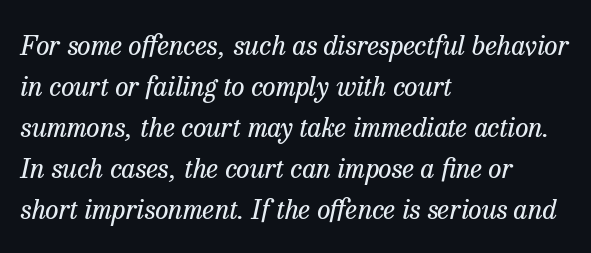
The image shows 27 px text type, italic (leaning right); set left-aligned, normal line spacing (1.52x), normal letter spacing, not underlined.
